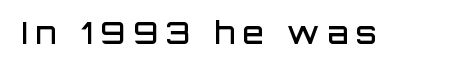
The strokes are fattened partway — semibold, not bold. No word sits above an underline. The passage shown is typed in a proportional face where columns would drift. It's the straight-up-and-down kind of type. The tracking jumps out immediately: characters are airy and widely separated. The glyphs in this specimen are sans serif.
